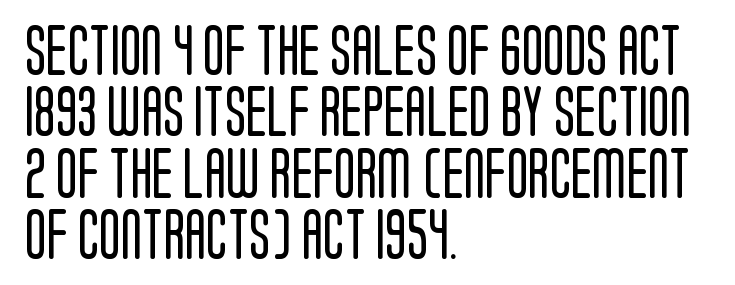
Q: Is the text bold? A: No.
Q: Is the text italic (slanted)? A: No, it is upright.
Q: Is the typeface a serif or a sans-serif typeface? A: Sans-serif.
Q: Is the text underlined? A: No.
Q: How is the paragraph aligned? A: Left-aligned.
Q: Is the spacing between letters normal or unusually wide? A: Normal.
Q: Width (condensed, normal, or wide)? A: Condensed.
Q: Stroke contrast? A: Low.
Q: x-height? A: Large.
Q: Monospaced? A: No.
